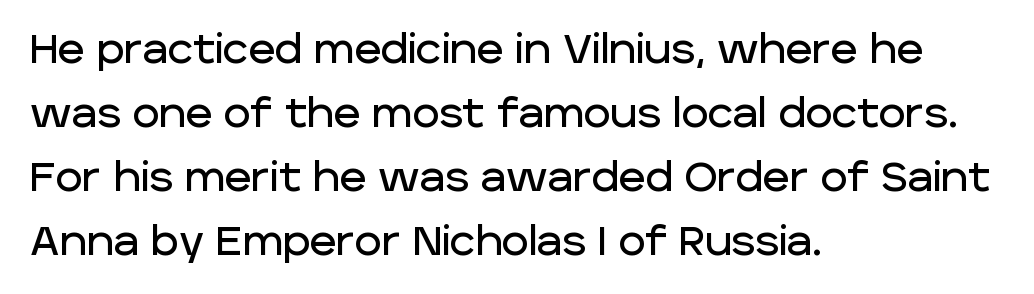
The image shows 41 px sans-serif type, upright; set left-aligned, normal line spacing (1.56x), normal letter spacing, not underlined; low stroke contrast and a large x-height.
